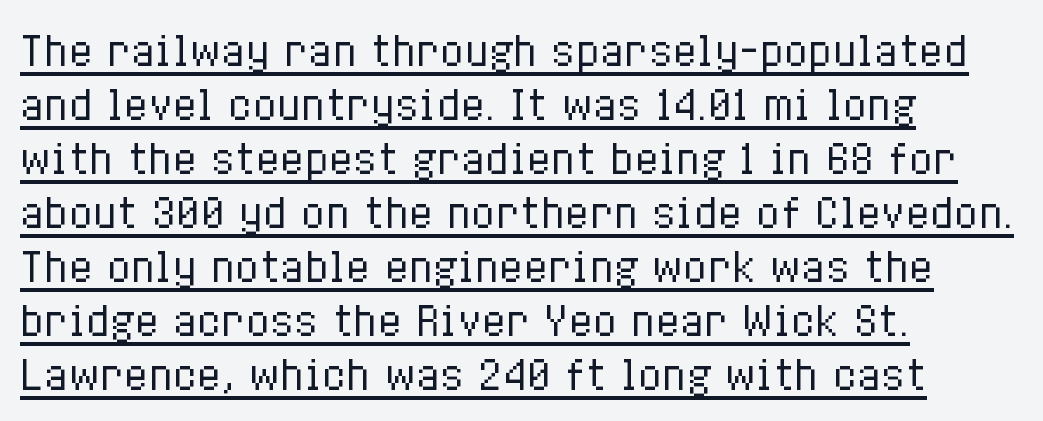
The image shows 40 px regular-weight, condensed type, upright; set left-aligned, normal line spacing (1.35x), normal letter spacing, underlined; low stroke contrast and a medium x-height.
